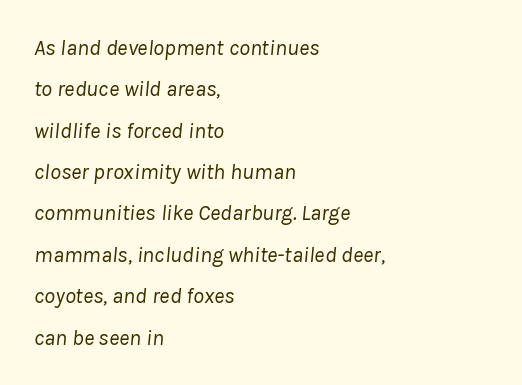
Characters are canted at an angle relative to the baseline's perpendicular. Check the space under the baseline: it is left empty. The strokes carry an ordinary text weight at most. These lines keep a tight, regular rhythm from letter to letter.
